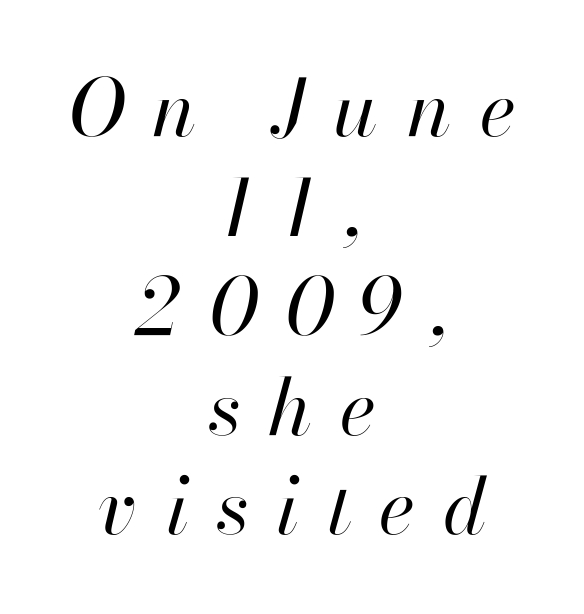
Q: Is the text bold? A: No.
Q: Is the text italic (slanted)? A: Yes, it leans right by about 13 degrees.
Q: Is the text underlined? A: No.
Q: How is the paragraph aligned? A: Centered.
Q: Is the spacing between letters normal or unusually wide? A: Unusually wide.
Q: Is the spacing between lines tight, normal or loose? A: Normal.
Q: Width (condensed, normal, or wide)? A: Normal.
Q: Stroke contrast? A: High.
Q: x-height? A: Small.
Q: Monospaced? A: No.
